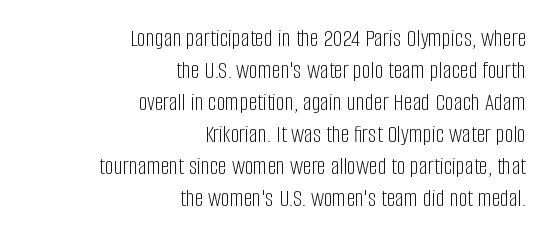
Honestly, the row spacing looks completely unremarkable. Each line ends at the same right margin while the left side varies. Characters remain perfectly vertical along every line. Honestly, the letter spacing is just normal — you wouldn't notice it. Compared with a typical body face, this is equally light or lighter still. Only glyphs here, with clear space below each row.
